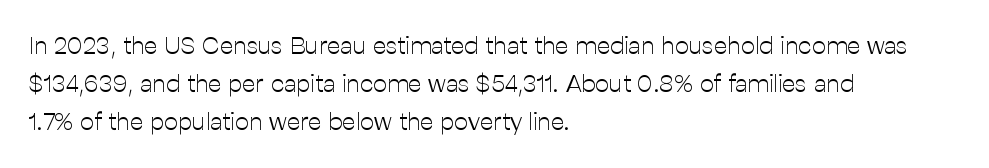
The glyphs are unaccompanied by any horizontal stroke below them. Posture: vertical. These lines keep a tight, regular rhythm from letter to letter. Interline gaps are of average width in this sample. The paragraph shown leans on its left margin.
